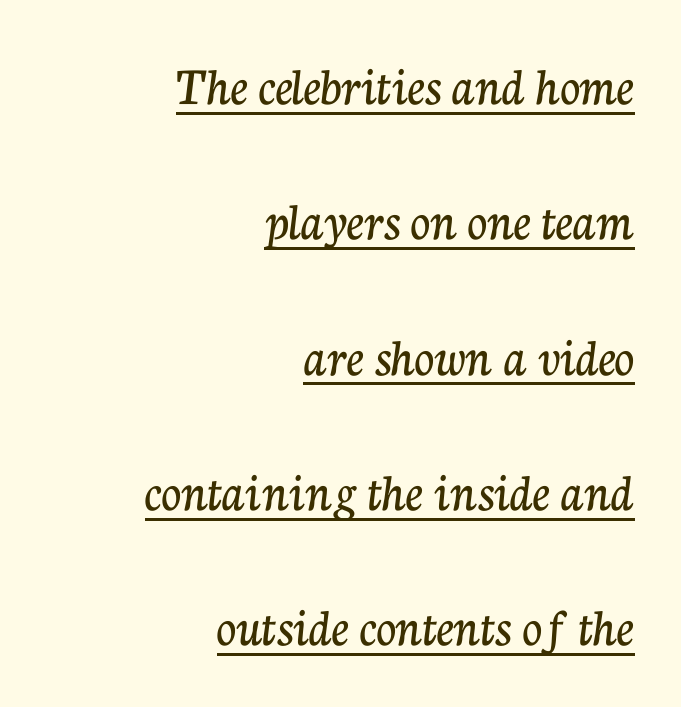
Is this a fixed-width face? No — the glyphs have proportional, varying widths. Interline gaps are noticeably wide in this sample. A continuous stroke trails under the words, as in a hyperlink. Type style note: has serifs. Typeset ragged left — the right edge is the straight one. These lines keep a tight, regular rhythm from letter to letter.
